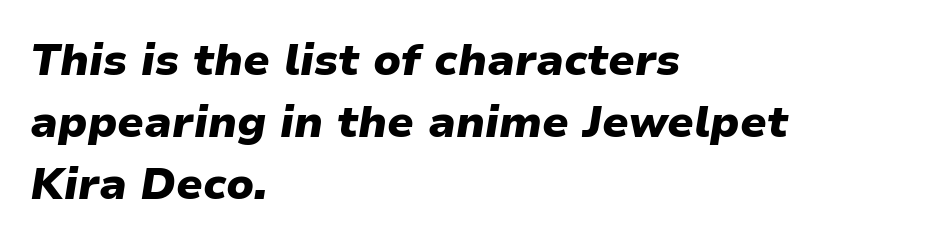
{"italic": "yes", "lean": "right", "slant_degrees": 9, "bold": "yes", "weight": "heavy", "width": "normal", "stroke_contrast": "low", "x_height": "medium", "monospaced": "no", "underline": "no", "align": "left", "line_spacing": "normal", "line_spacing_ratio": 1.41, "letter_spacing": "normal", "letter_spacing_em": 0.0, "glyph_px": 44}
